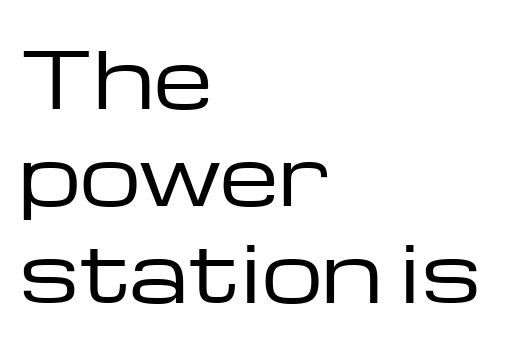
Q: Is the text bold? A: No.
Q: Is the text italic (slanted)? A: No, it is upright.
Q: Is the typeface a serif or a sans-serif typeface? A: Sans-serif.
Q: Is the text underlined? A: No.
Q: How is the paragraph aligned? A: Left-aligned.
Q: Is the spacing between letters normal or unusually wide? A: Normal.
Q: Is the spacing between lines tight, normal or loose? A: Normal.
Q: Width (condensed, normal, or wide)? A: Wide.
Q: Stroke contrast? A: Low.
Q: x-height? A: Medium.
Q: Monospaced? A: No.
